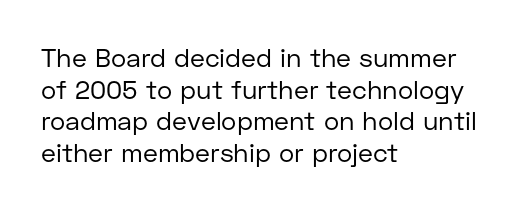
Q: Is the text bold? A: No.
Q: Is the text italic (slanted)? A: No, it is upright.
Q: Is the text underlined? A: No.
Q: How is the paragraph aligned? A: Left-aligned.
Q: Is the spacing between letters normal or unusually wide? A: Normal.
